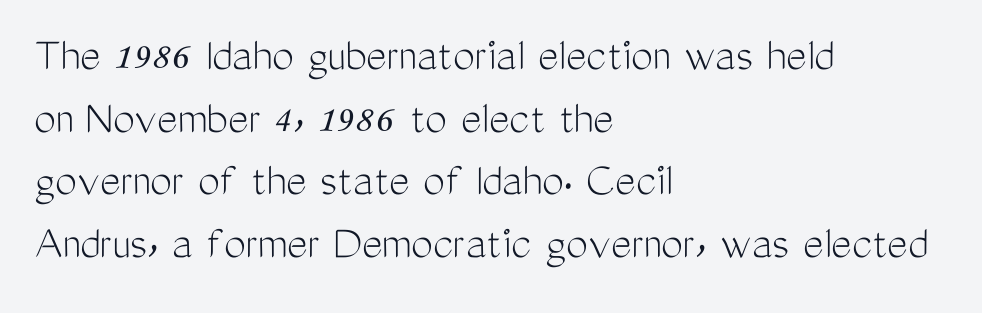
The strokes are not fattened; the text isn't bold. The axis of the letterforms is exactly vertical. The space directly below the letters is spotless. Nothing sits at the stroke ends, so this counts as sans-serif. Every row of glyphs begins at an identical x-position on the left.
